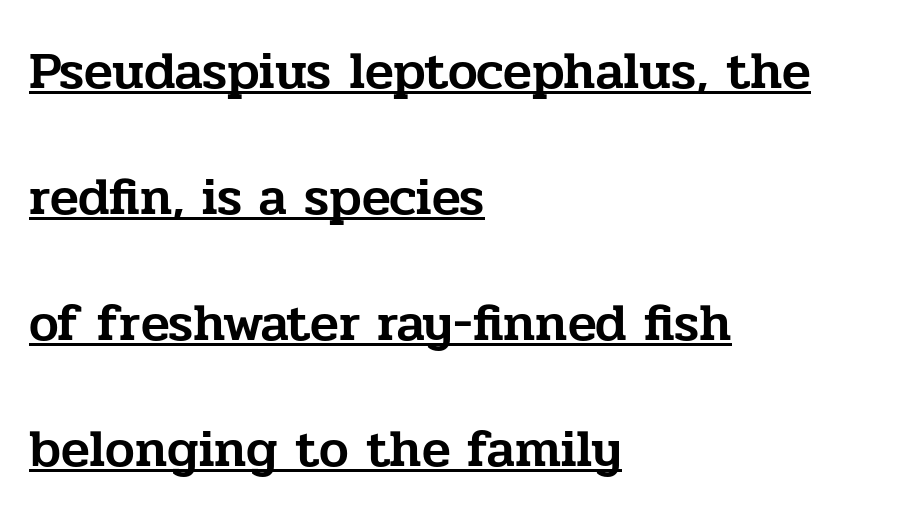
The image shows 53 px serif type, upright; set left-aligned, loose line spacing (2.38x), normal letter spacing, underlined; low stroke contrast and a medium x-height.
